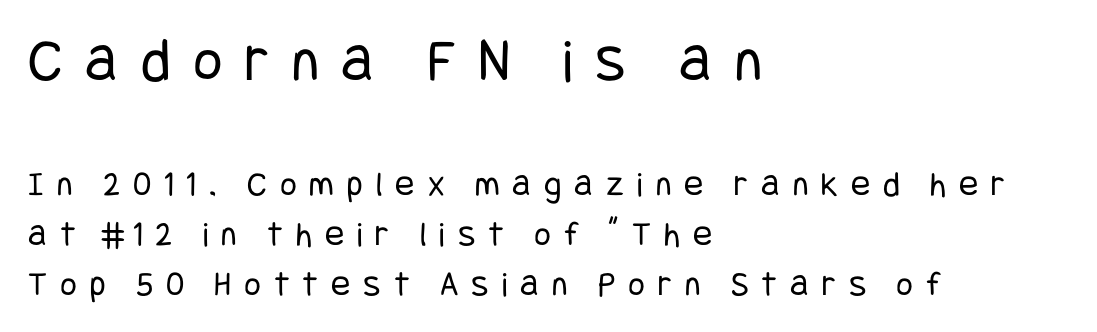
The face used here is a sans, in the tradition of grotesques and geometrics. This is roman type, the default non-slanted kind. Left-aligned paragraph, ragged on the right. This layout puts the oversized block above and the modest block below. Substantial extra tracking has been applied to these lines.
